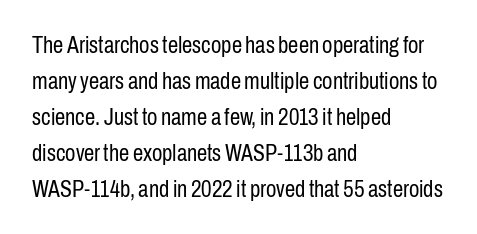
Q: Is the text bold? A: No.
Q: Is the text italic (slanted)? A: No, it is upright.
Q: Is the text underlined? A: No.
Q: How is the paragraph aligned? A: Left-aligned.
Q: Is the spacing between letters normal or unusually wide? A: Normal.
Q: Is the spacing between lines tight, normal or loose? A: Normal.
